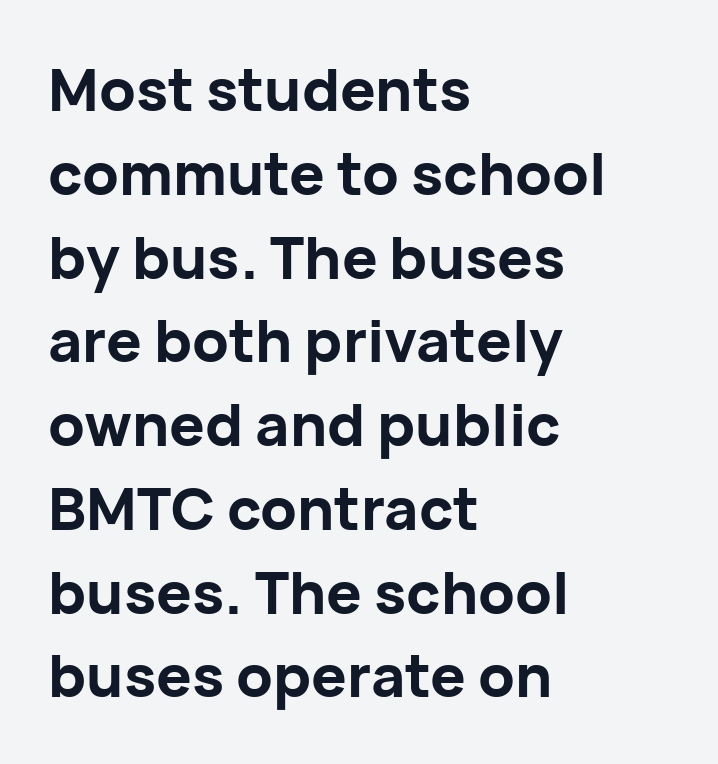
Letter spacing: default. Varying glyph widths throughout — classic text-font behaviour. Posture: upright roman. Underline: absent. Alignment: flush left.
